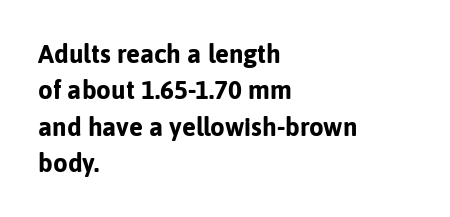
The image shows 26 px bold type, upright; set left-aligned, normal line spacing (1.4x), normal letter spacing, not underlined.
